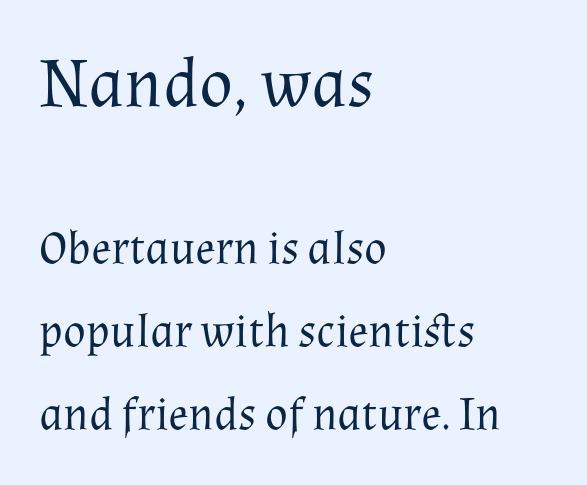
The image shows 70 px regular-weight serif type, upright; set left-aligned, line spacing 1.76x, normal letter spacing, not underlined; the first (top) block is 1.49x larger; medium stroke contrast and a medium x-height.
